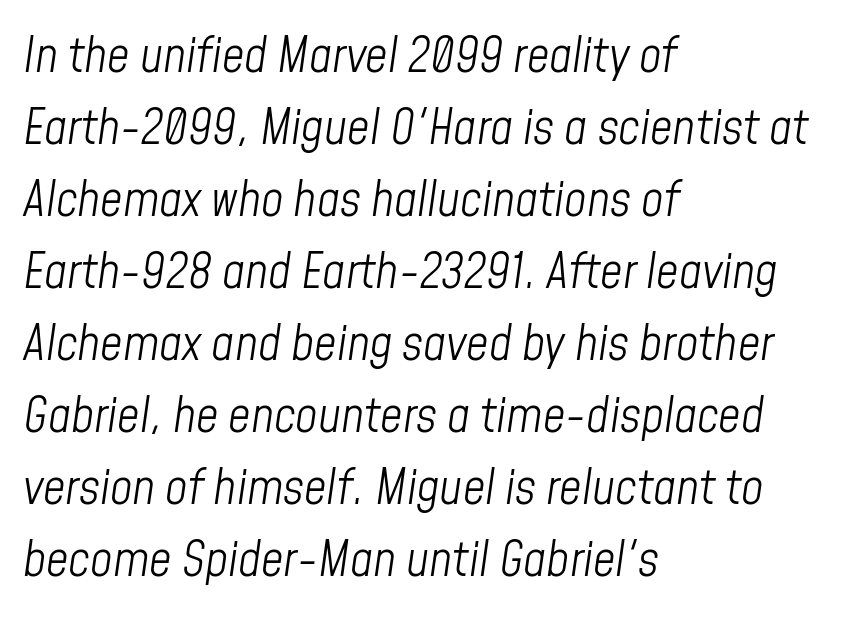
The image shows 49 px light, condensed type, italic (leaning right); set left-aligned, normal line spacing (1.47x), normal letter spacing, not underlined; low stroke contrast and a medium x-height.
